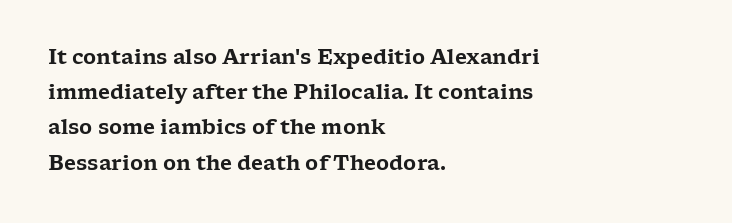
The image shows 20 px text type, upright; set left-aligned, line spacing 1.76x, normal letter spacing, not underlined.
